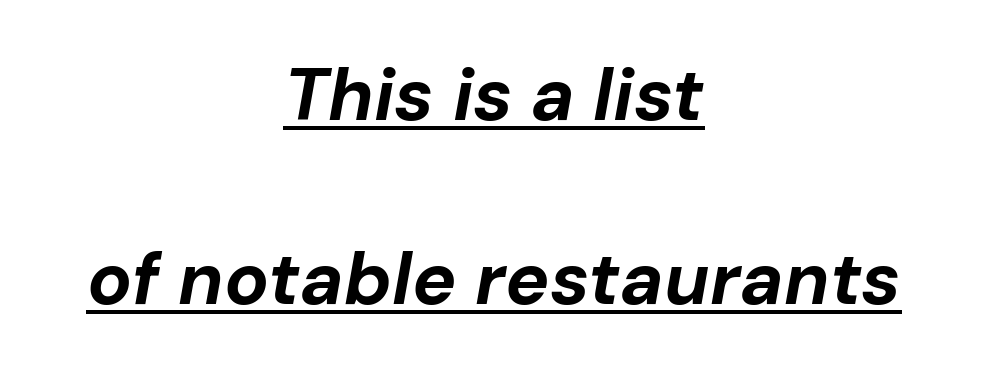
Q: Is the text bold? A: Yes.
Q: Is the text italic (slanted)? A: Yes, it leans right by about 10 degrees.
Q: Is the text underlined? A: Yes.
Q: How is the paragraph aligned? A: Centered.
Q: Is the spacing between letters normal or unusually wide? A: Normal.
Q: Is the spacing between lines tight, normal or loose? A: Loose.
Q: Width (condensed, normal, or wide)? A: Normal.
Q: Stroke contrast? A: Low.
Q: x-height? A: Medium.
Q: Monospaced? A: No.
